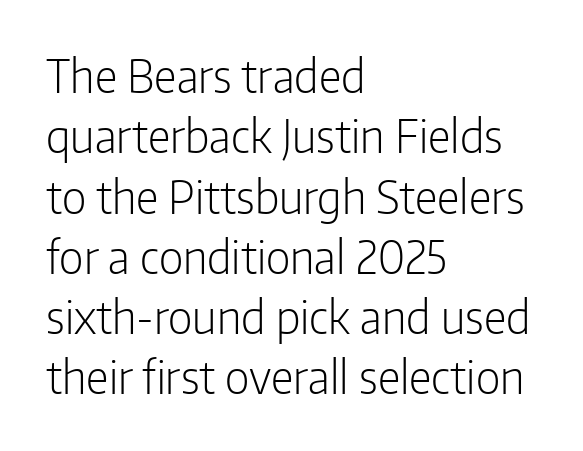
Rows of type keep a routine distance in the vertical direction. Proportional: the letters do not fall into vertical columns. The face looks like a standard text weight, possibly lighter. Type without underlining.
